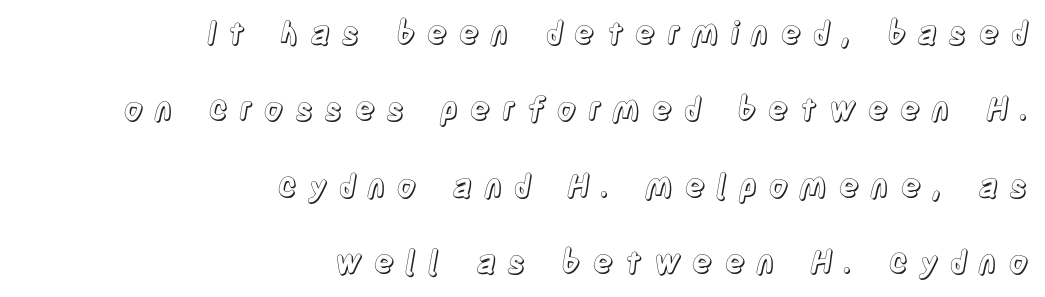
The image shows 31 px condensed type; set right-aligned, loose line spacing (2.46x), unusually wide letter spacing (+0.35 em), not underlined; a large x-height.
